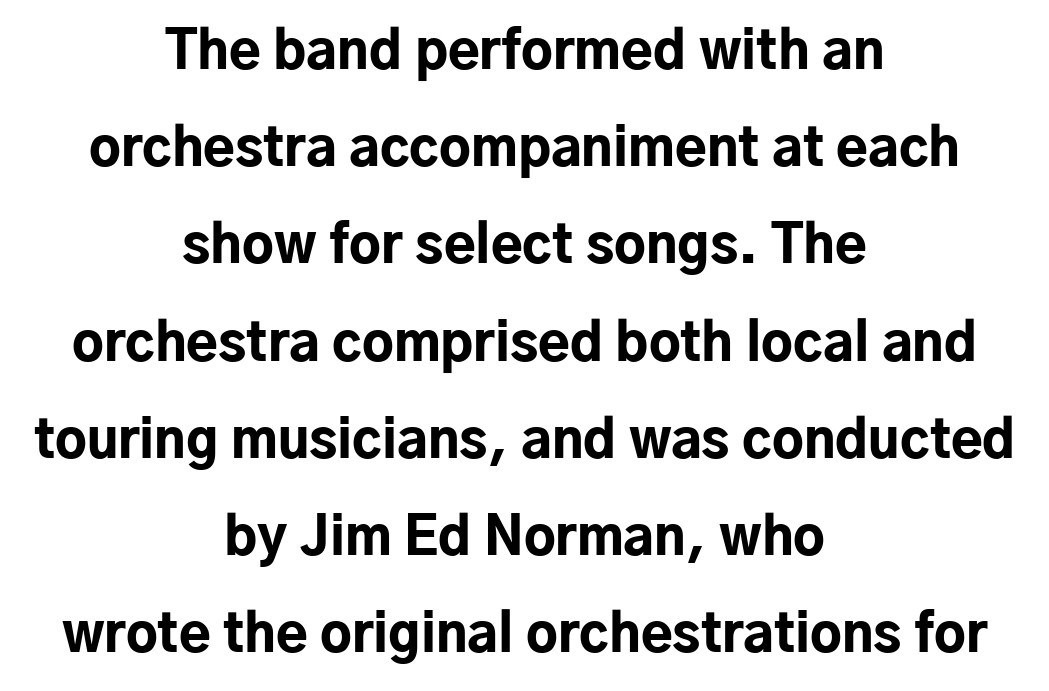
I'd describe the lettering as bold — thick and assertive. Both edges are ragged and mirror each other, which tells us the setting is centered. A roman cut, with each character standing at attention. The letters advance in unequal steps, a hallmark of proportional type.
